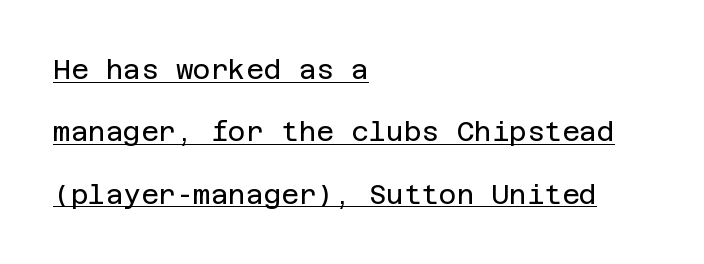
Q: Is the text bold? A: No.
Q: Is the text italic (slanted)? A: No, it is upright.
Q: Is the text underlined? A: Yes.
Q: How is the paragraph aligned? A: Left-aligned.
Q: Is the spacing between letters normal or unusually wide? A: Normal.
Q: Is the spacing between lines tight, normal or loose? A: Loose.
